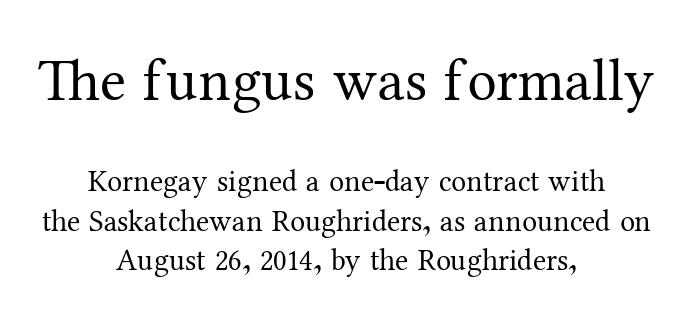
{"serif": "yes", "italic": "no", "bold": "no", "weight": "regular", "width": "normal", "stroke_contrast": "medium", "x_height": "medium", "monospaced": "no", "underline": "no", "align": "center", "line_spacing": "normal", "line_spacing_ratio": 1.31, "letter_spacing": "normal", "letter_spacing_em": 0.0, "larger_block": "first", "size_ratio": 1.97, "glyph_px": 59}
